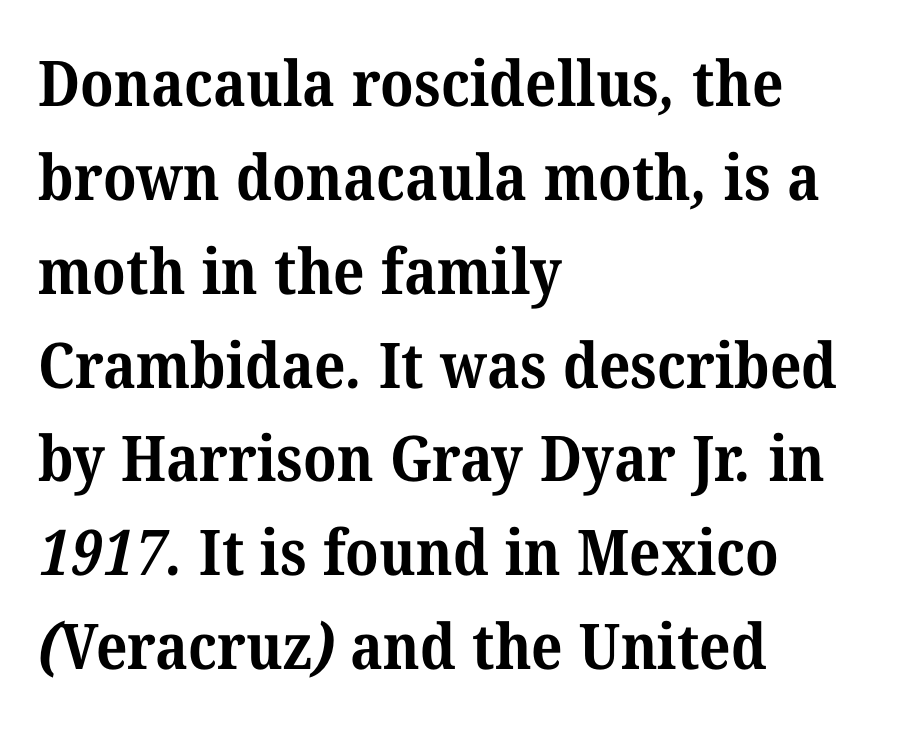
Q: Is the text bold? A: Yes.
Q: Is the typeface a serif or a sans-serif typeface? A: Serif.
Q: Is the text underlined? A: No.
Q: How is the paragraph aligned? A: Left-aligned.
Q: Is the spacing between letters normal or unusually wide? A: Normal.
Q: Is the spacing between lines tight, normal or loose? A: Normal.
Q: Width (condensed, normal, or wide)? A: Normal.
Q: Stroke contrast? A: Medium.
Q: x-height? A: Medium.
Q: Monospaced? A: No.
